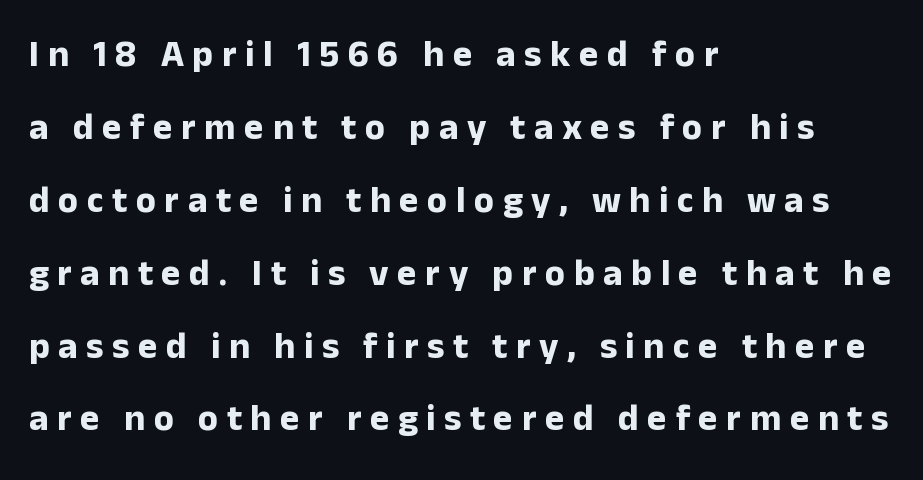
{"serif": "no", "italic": "no", "bold": "yes", "weight": "bold", "width": "normal", "stroke_contrast": "low", "x_height": "medium", "monospaced": "no", "underline": "no", "align": "left", "line_spacing": "loose", "line_spacing_ratio": 1.97, "letter_spacing": "wide", "letter_spacing_em": 0.23, "glyph_px": 37}
